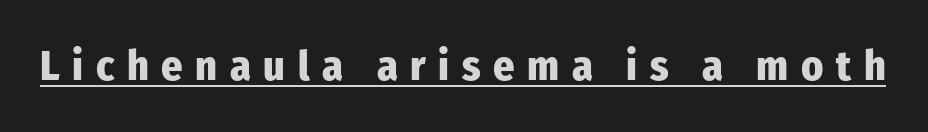
The image shows 42 px heavy, condensed sans-serif type, upright; set unusually wide letter spacing (+0.3 em), underlined; low stroke contrast and a medium x-height.
